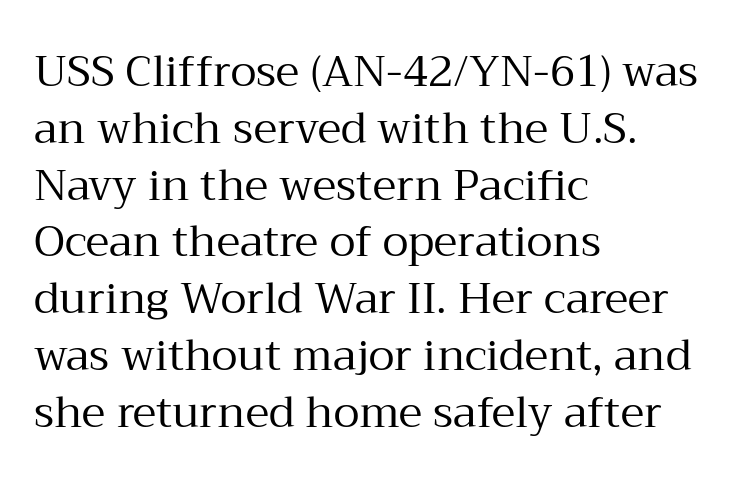
Q: Is the text bold? A: No.
Q: Is the text italic (slanted)? A: No, it is upright.
Q: Is the typeface a serif or a sans-serif typeface? A: Serif.
Q: Is the text underlined? A: No.
Q: How is the paragraph aligned? A: Left-aligned.
Q: Is the spacing between letters normal or unusually wide? A: Normal.
Q: Is the spacing between lines tight, normal or loose? A: Normal.
Q: Width (condensed, normal, or wide)? A: Normal.
Q: Stroke contrast? A: Medium.
Q: x-height? A: Medium.
Q: Monospaced? A: No.
